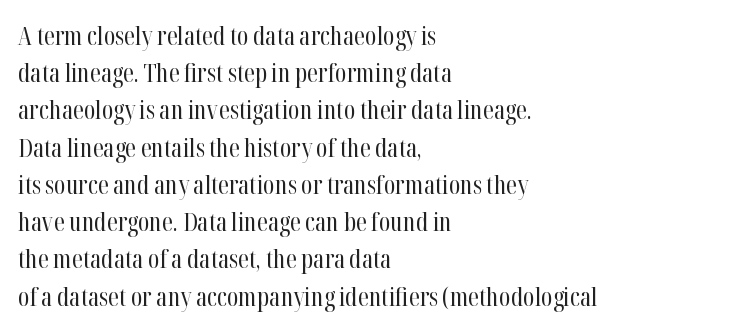
{"italic": "no", "bold": "no", "underline": "no", "align": "left", "line_spacing": "normal", "line_spacing_ratio": 1.49, "letter_spacing": "normal", "letter_spacing_em": 0.0, "glyph_px": 25}
